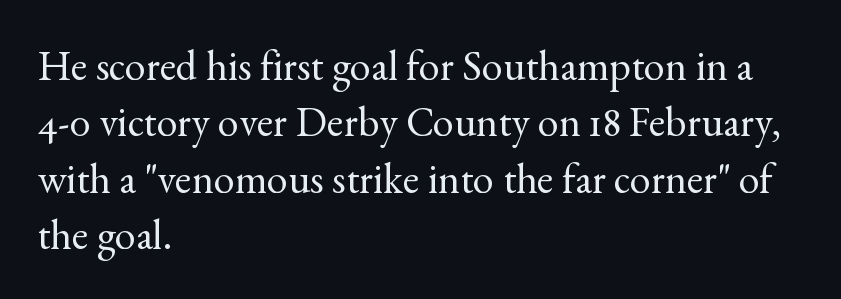
{"serif": "yes", "italic": "no", "bold": "no", "weight": "regular", "width": "normal", "x_height": "small", "monospaced": "no", "underline": "no", "align": "left", "line_spacing": "normal", "line_spacing_ratio": 1.34, "letter_spacing": "normal", "letter_spacing_em": 0.0, "glyph_px": 42}
